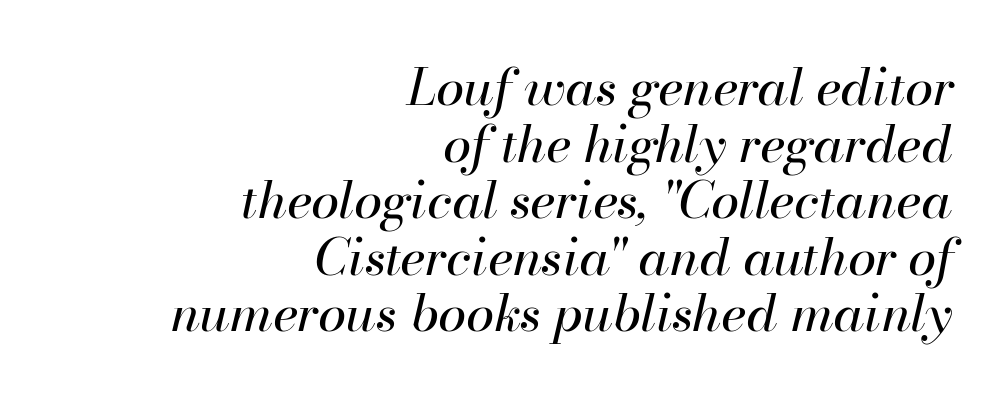
The image shows 51 px regular-weight type, italic (leaning right); set right-aligned, tight line spacing (1.11x), normal letter spacing, not underlined; high stroke contrast and a small x-height.
